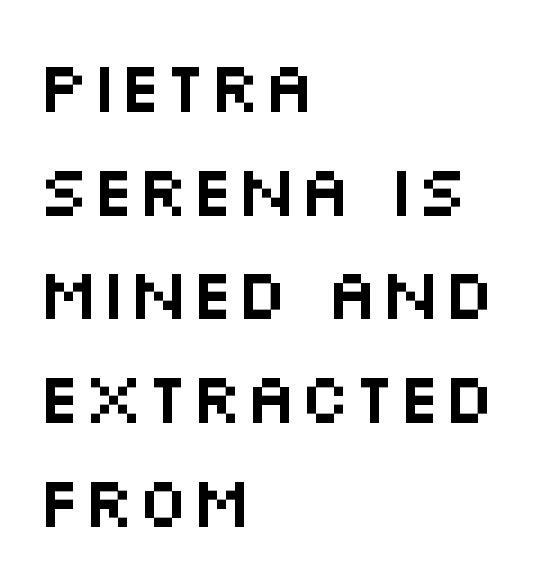
Q: Is the text italic (slanted)? A: No, it is upright.
Q: Is the typeface a serif or a sans-serif typeface? A: Sans-serif.
Q: Is the text underlined? A: No.
Q: How is the paragraph aligned? A: Left-aligned.
Q: Is the spacing between letters normal or unusually wide? A: Normal.
Q: Is the spacing between lines tight, normal or loose? A: Normal.
Q: Width (condensed, normal, or wide)? A: Wide.
Q: Stroke contrast? A: Medium.
Q: x-height? A: Large.
Q: Monospaced? A: No.
